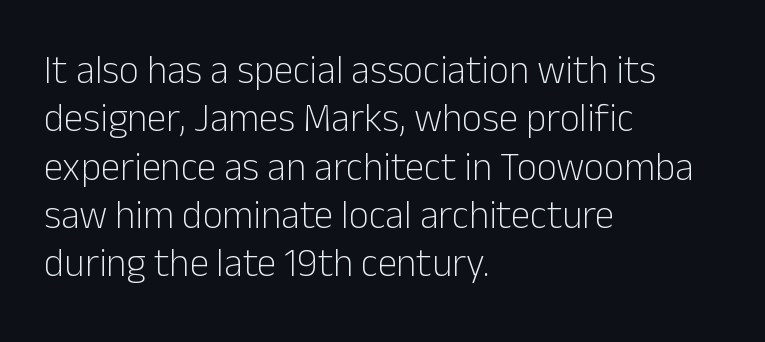
Where is the straight margin? On the left. In terms of posture, this sample is upright. Each word holds together tightly as a unit, with standard inter-letter gaps. A typesetter would call this proportional, since set widths differ per character.
